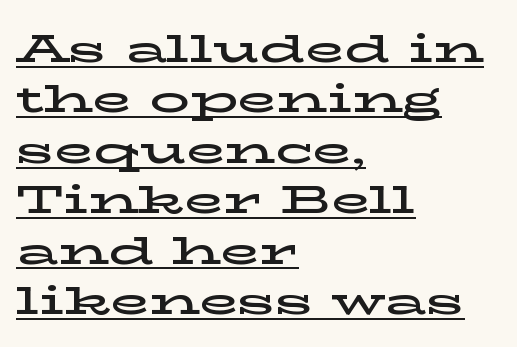
The image shows 40 px wide serif type, upright; set left-aligned, normal line spacing (1.26x), normal letter spacing, underlined; low stroke contrast and a medium x-height.
